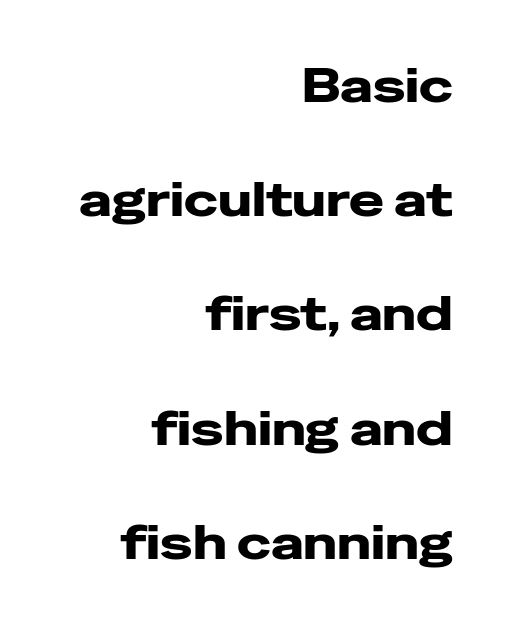
{"serif": "no", "italic": "no", "width": "wide", "stroke_contrast": "low", "x_height": "medium", "monospaced": "no", "underline": "no", "align": "right", "line_spacing": "loose", "line_spacing_ratio": 2.43, "letter_spacing": "normal", "letter_spacing_em": 0.0, "glyph_px": 47}
